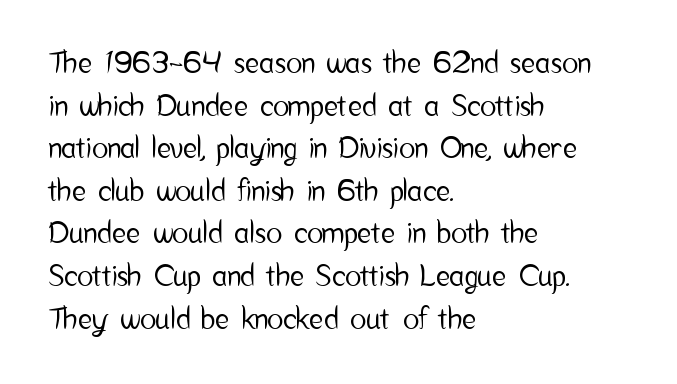
Regarding serifs, this sample does without them. Layout note: lines flush left. Descenders hang freely into open space. The face used here is proportionally spaced, like ordinary book or web type. Does the leading feel generous? No, just average.
